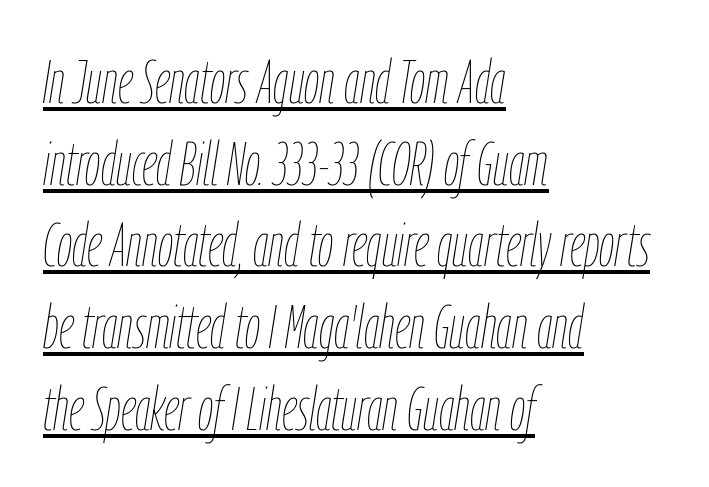
{"italic": "yes", "lean": "right", "slant_degrees": 9, "bold": "no", "weight": "thin", "width": "condensed", "stroke_contrast": "low", "x_height": "medium", "monospaced": "no", "underline": "yes", "align": "left", "line_spacing": "normal", "line_spacing_ratio": 1.34, "letter_spacing": "normal", "letter_spacing_em": 0.0, "glyph_px": 61}
